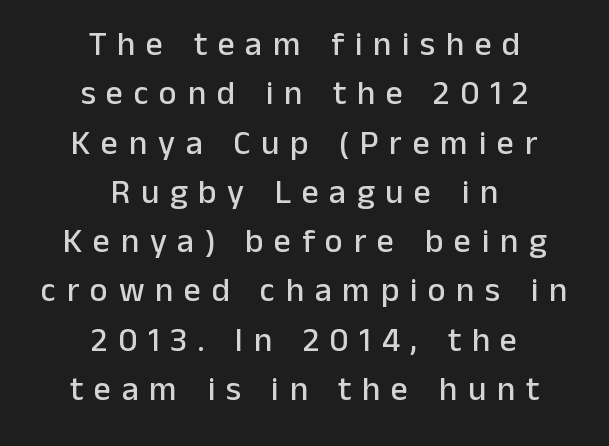
Q: Is the text italic (slanted)? A: No, it is upright.
Q: Is the typeface a serif or a sans-serif typeface? A: Sans-serif.
Q: Is the text underlined? A: No.
Q: How is the paragraph aligned? A: Centered.
Q: Is the spacing between letters normal or unusually wide? A: Unusually wide.
Q: Is the spacing between lines tight, normal or loose? A: Normal.
Q: Width (condensed, normal, or wide)? A: Normal.
Q: Stroke contrast? A: Low.
Q: x-height? A: Medium.
Q: Monospaced? A: No.
